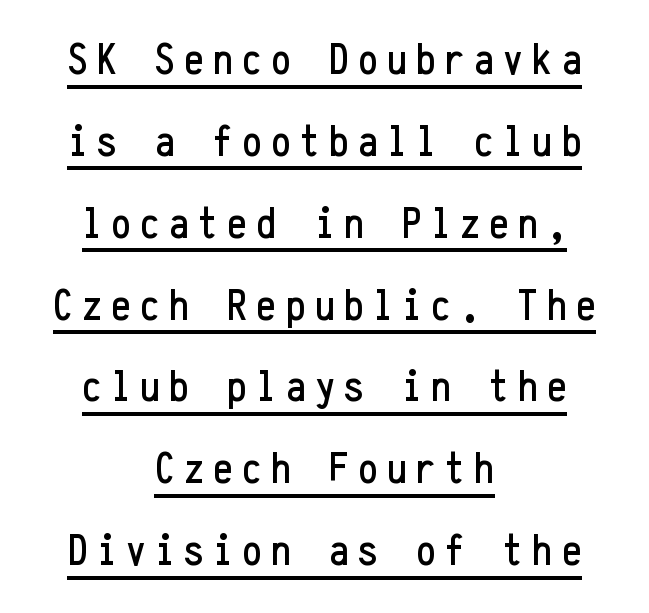
Q: Is the text italic (slanted)? A: No, it is upright.
Q: Is the typeface a serif or a sans-serif typeface? A: Sans-serif.
Q: Is the text underlined? A: Yes.
Q: How is the paragraph aligned? A: Centered.
Q: Is the spacing between letters normal or unusually wide? A: Unusually wide.
Q: Width (condensed, normal, or wide)? A: Condensed.
Q: Stroke contrast? A: Low.
Q: x-height? A: Medium.
Q: Monospaced? A: Yes.
